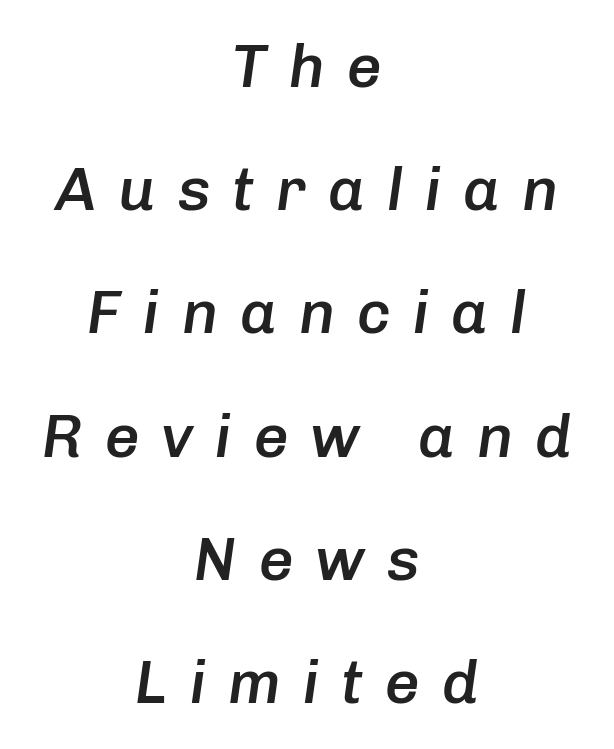
Observe the lean: these are italic letterforms. Quick note: interline space is abundant. Is the letter spacing exaggerated? Yes — the characters are pushed far apart. Alignment: centered.
